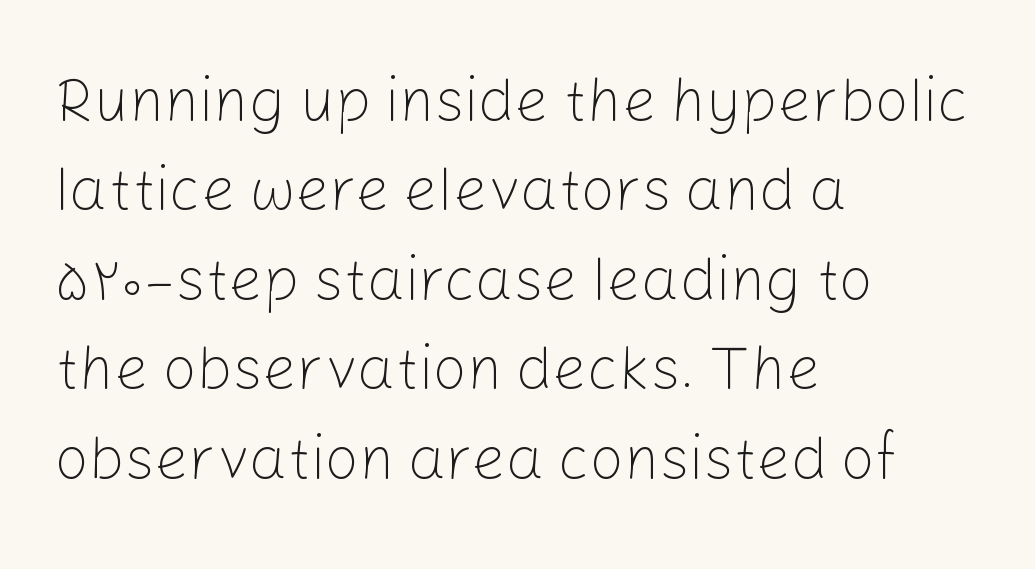
A sans-serif font was chosen for this passage. Honestly, the row spacing looks completely unremarkable. Type without underlining. Weight: not bold — regular or lighter.
